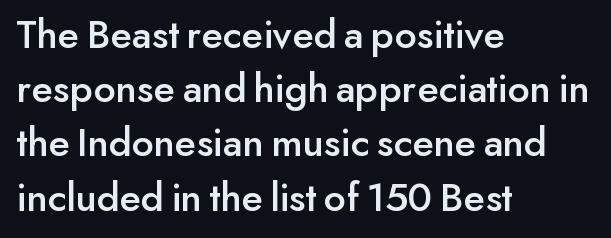
In terms of posture, this sample is upright. Spacing verdict: proportional, widths tailored to each character. How would I describe the line gaps? Plain and ordinary. Observe the ordinary spacing: letters are neighbours, not strangers. Unlike a traditional serif, this face leaves its strokes unadorned. Beneath every word, the page is bare.
